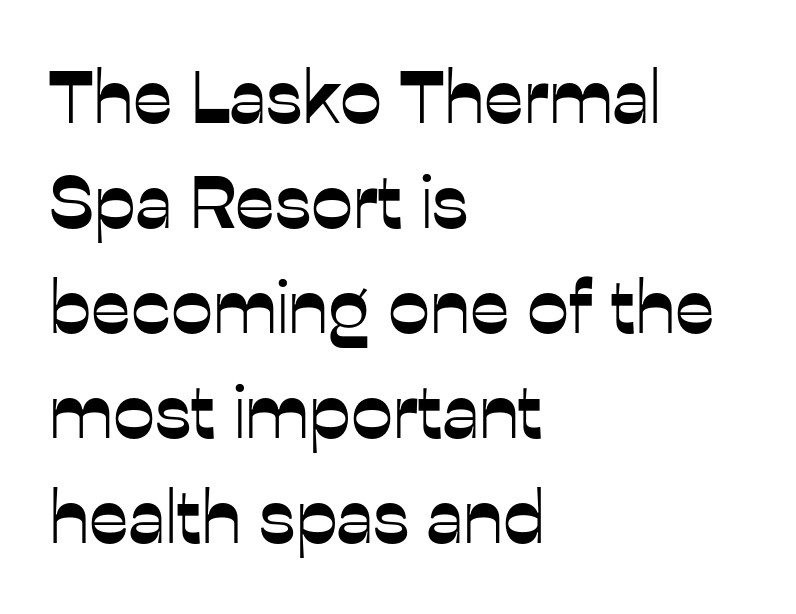
The image shows 75 px sans-serif type, upright; set left-aligned, normal line spacing (1.4x), normal letter spacing, not underlined; low stroke contrast and a medium x-height.
